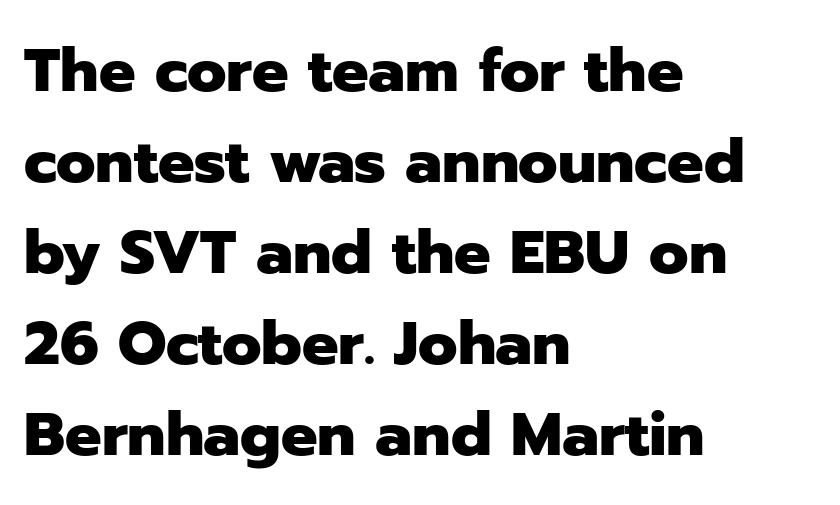
{"serif": "no", "italic": "no", "bold": "yes", "weight": "heavy", "width": "normal", "stroke_contrast": "low", "x_height": "medium", "monospaced": "no", "underline": "no", "align": "left", "line_spacing": "normal", "line_spacing_ratio": 1.49, "letter_spacing": "normal", "letter_spacing_em": 0.0, "glyph_px": 61}
